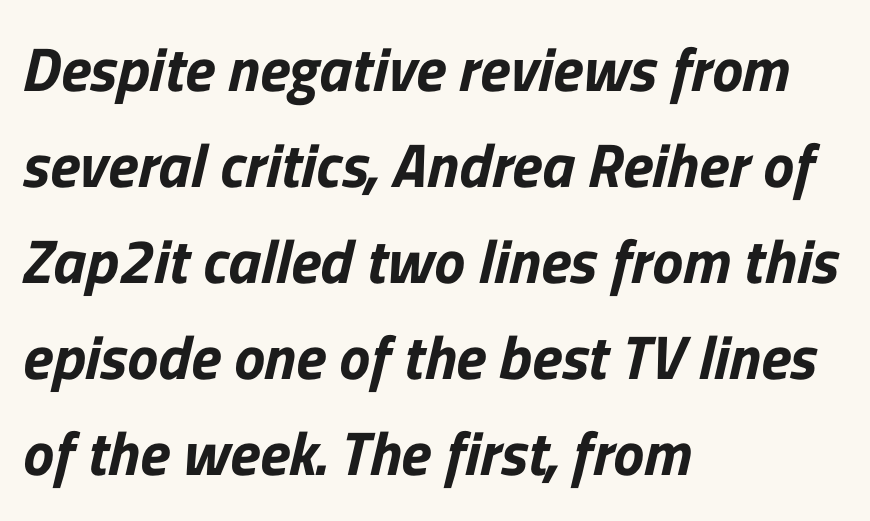
{"serif": "no", "width": "normal", "stroke_contrast": "low", "x_height": "medium", "monospaced": "no", "underline": "no", "align": "left", "line_spacing": "normal", "line_spacing_ratio": 1.55, "letter_spacing": "normal", "letter_spacing_em": 0.0, "glyph_px": 62}
